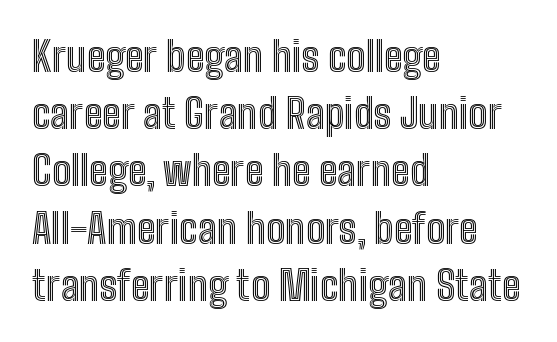
Q: Is the text italic (slanted)? A: No, it is upright.
Q: Is the text underlined? A: No.
Q: How is the paragraph aligned? A: Left-aligned.
Q: Is the spacing between letters normal or unusually wide? A: Normal.
Q: Is the spacing between lines tight, normal or loose? A: Normal.
Q: Width (condensed, normal, or wide)? A: Condensed.
Q: x-height? A: Medium.
Q: Monospaced? A: No.
